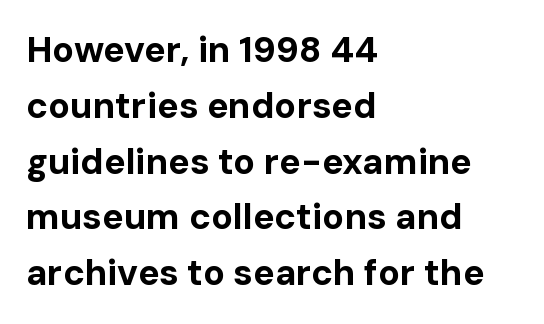
Decoration check: the copy has no underline. Ascenders rise straight up at ninety degrees. The text was rendered using a sans face with plain stroke endings. Each line starts at the same left margin while the right side varies.
